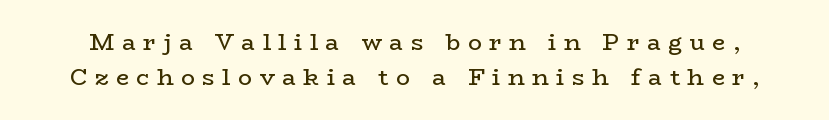
The foot of each line stays bare and open. What stands out about the letter spacing? Its width — letters are far apart. Is this a heavy cut? Hardly; it is regular or lighter. One glance says typical: line gaps are just what's usual. Ascenders rise straight up at ninety degrees.
